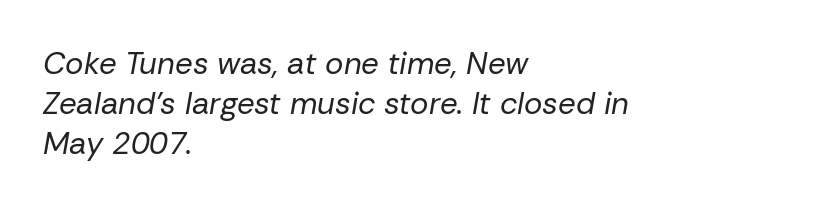
Q: Is the text bold? A: No.
Q: Is the text italic (slanted)? A: Yes, it leans right by about 10 degrees.
Q: Is the text underlined? A: No.
Q: How is the paragraph aligned? A: Left-aligned.
Q: Is the spacing between letters normal or unusually wide? A: Normal.
Q: Is the spacing between lines tight, normal or loose? A: Normal.
Q: Width (condensed, normal, or wide)? A: Normal.
Q: Stroke contrast? A: Low.
Q: x-height? A: Medium.
Q: Monospaced? A: No.
